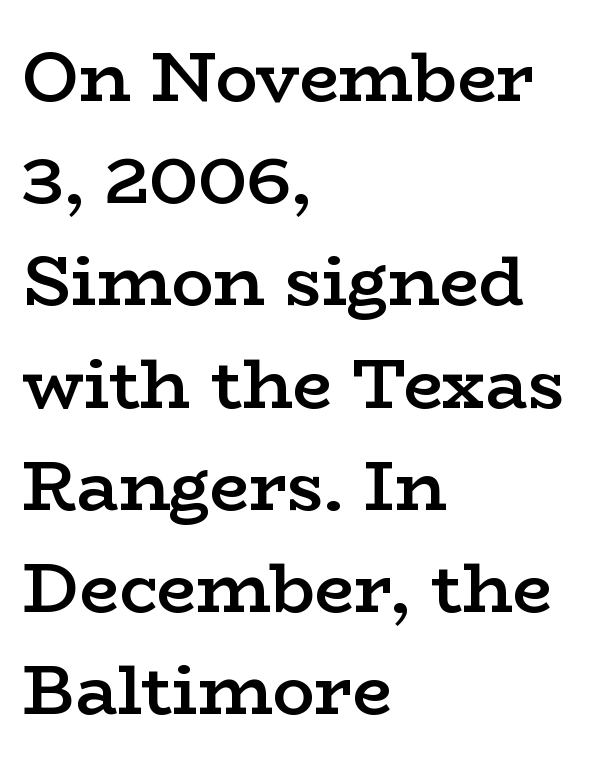
{"serif": "yes", "italic": "no", "bold": "semi", "weight": "semibold", "width": "wide", "stroke_contrast": "low", "x_height": "medium", "monospaced": "no", "underline": "no", "align": "left", "line_spacing": "normal", "line_spacing_ratio": 1.46, "letter_spacing": "normal", "letter_spacing_em": 0.0, "glyph_px": 70}
